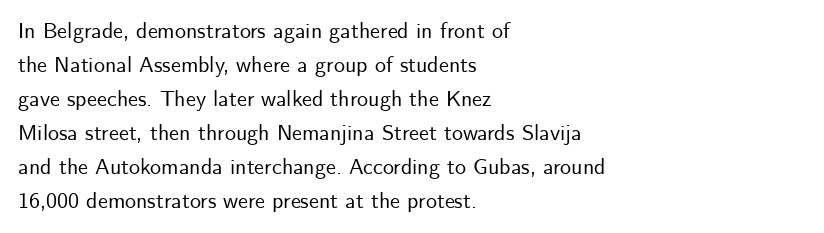
The image shows 22 px text type, upright; set left-aligned, normal line spacing (1.55x), normal letter spacing, not underlined.
